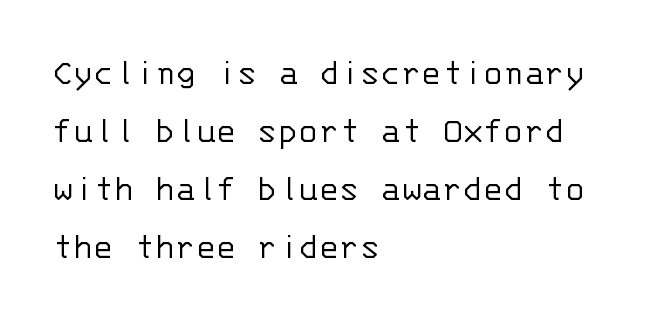
Stroke terminals: plain, sans-serif. The glyphs are unaccompanied by any horizontal stroke below them. One glance says typical: line gaps are just what's usual. Does extra space separate the letters? No, they use regular spacing. Stroke thickness stays within the range of a standard reading face or lighter.
